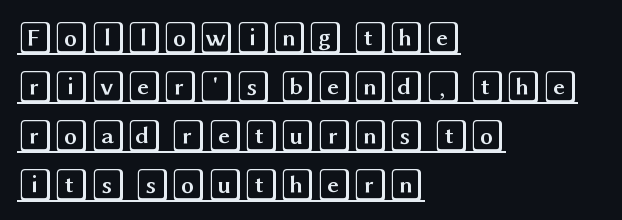
{"italic": "no", "width": "wide", "x_height": "large", "underline": "yes", "align": "left", "line_spacing": "normal", "line_spacing_ratio": 1.48, "letter_spacing": "normal", "letter_spacing_em": 0.0, "glyph_px": 33}
